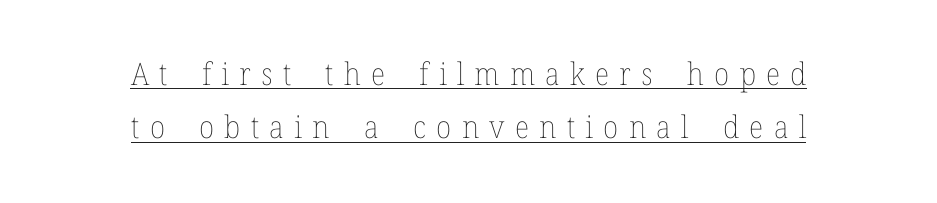
Q: Is the text bold? A: No.
Q: Is the text italic (slanted)? A: No, it is upright.
Q: Is the text underlined? A: Yes.
Q: How is the paragraph aligned? A: Centered.
Q: Is the spacing between letters normal or unusually wide? A: Unusually wide.
Q: Width (condensed, normal, or wide)? A: Normal.
Q: Stroke contrast? A: Low.
Q: x-height? A: Medium.
Q: Monospaced? A: No.
